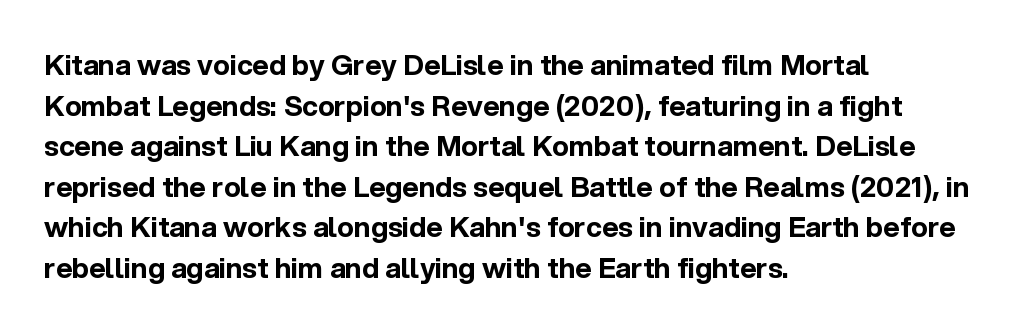
{"serif": "no", "italic": "no", "bold": "yes", "weight": "bold", "width": "normal", "x_height": "medium", "monospaced": "no", "underline": "no", "align": "left", "line_spacing": "normal", "line_spacing_ratio": 1.45, "letter_spacing": "normal", "letter_spacing_em": 0.0, "glyph_px": 28}
